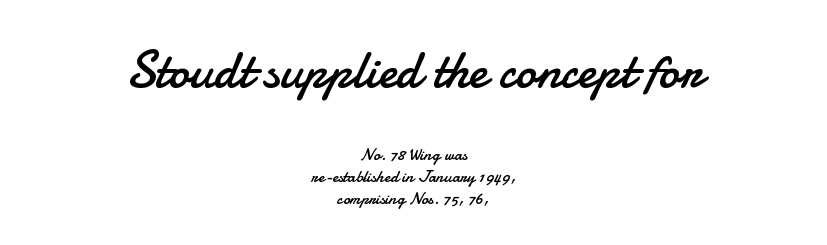
Q: Is the text bold? A: No.
Q: Is the text italic (slanted)? A: Yes.
Q: Is the typeface a serif or a sans-serif typeface? A: Sans-serif.
Q: Is the text underlined? A: No.
Q: How is the paragraph aligned? A: Centered.
Q: Is the spacing between letters normal or unusually wide? A: Normal.
Q: Is the spacing between lines tight, normal or loose? A: Normal.
Q: Which block of text is set in a larger size, the first (top) or the second (bottom)? A: The first (top) one.
Q: Width (condensed, normal, or wide)? A: Normal.
Q: Stroke contrast? A: Low.
Q: x-height? A: Small.
Q: Monospaced? A: No.
